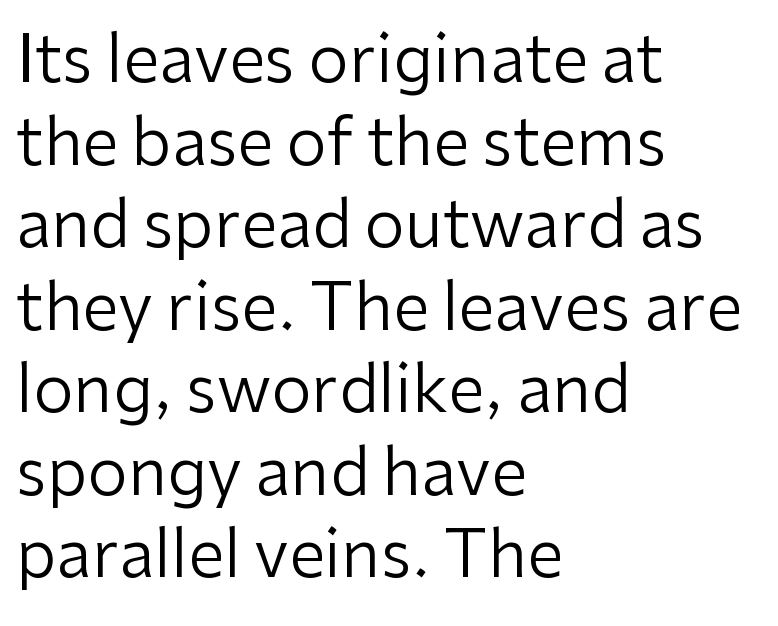
The image shows 65 px regular-weight sans-serif type, upright; set left-aligned, normal line spacing (1.27x), normal letter spacing, not underlined; low stroke contrast and a medium x-height.
